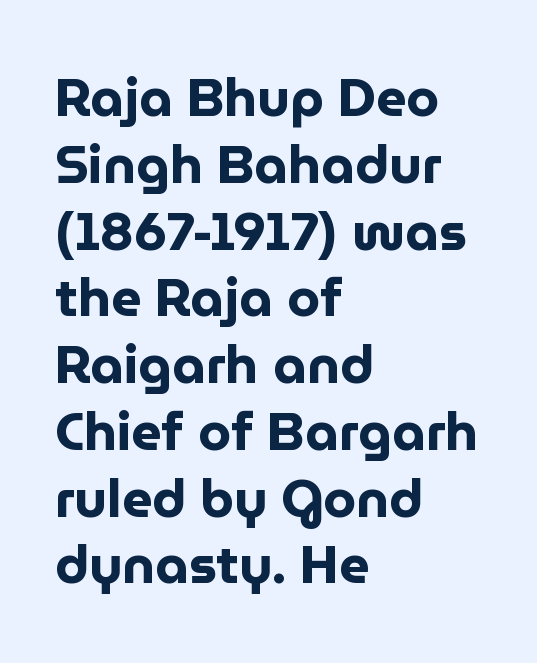
The image shows 53 px bold sans-serif type, upright; set left-aligned, normal line spacing (1.26x), normal letter spacing, not underlined; low stroke contrast and a medium x-height.
